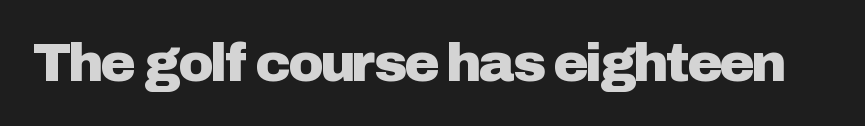
{"serif": "no", "italic": "no", "width": "normal", "stroke_contrast": "low", "x_height": "medium", "monospaced": "no", "underline": "no", "letter_spacing": "normal", "letter_spacing_em": 0.0, "glyph_px": 54}
